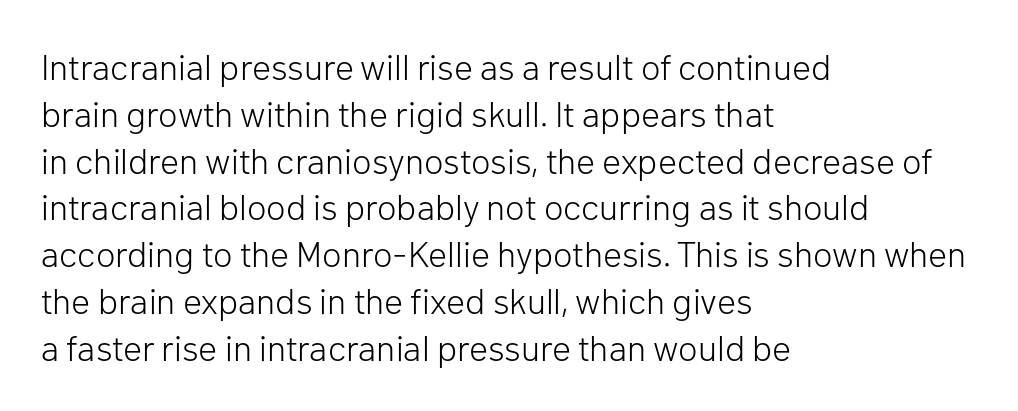
{"serif": "no", "italic": "no", "bold": "no", "weight": "light", "width": "normal", "stroke_contrast": "low", "x_height": "medium", "monospaced": "no", "underline": "no", "align": "left", "line_spacing": "normal", "line_spacing_ratio": 1.3, "letter_spacing": "normal", "letter_spacing_em": 0.0, "glyph_px": 36}
